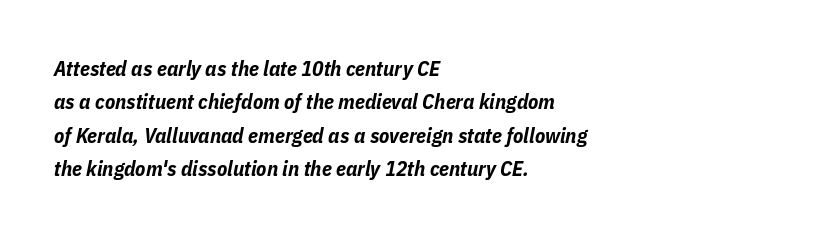
The image shows 21 px bold type, italic (leaning right); set left-aligned, normal line spacing (1.59x), normal letter spacing, not underlined.
